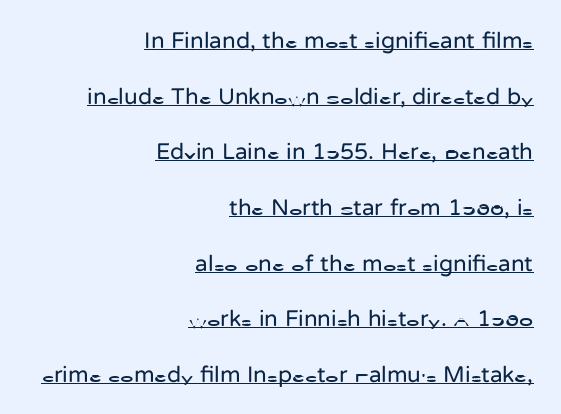
The image shows 23 px text type, upright; set right-aligned, loose line spacing (2.42x), normal letter spacing, underlined.
